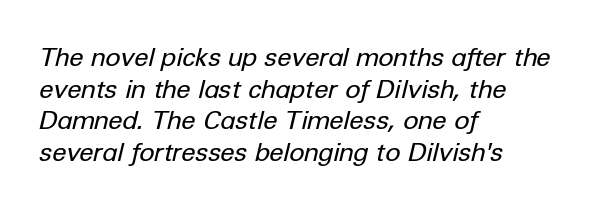
The image shows 26 px text type, italic (leaning right); set left-aligned, line spacing 1.22x, normal letter spacing, not underlined.
